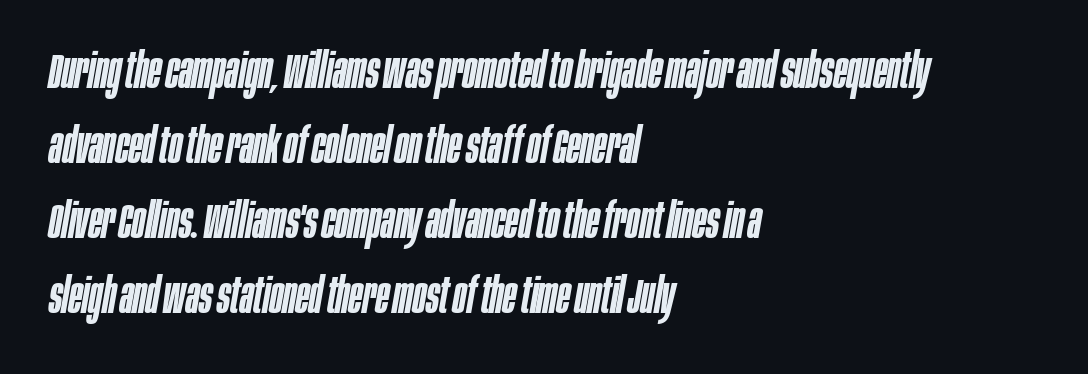
Each line starts at the same left margin while the right side varies. Underlining? Definitely not there. The tracking reads as untouched default to a designer's eye. An italicized treatment has been applied to the whole sample. Interline gaps are of average width in this sample. Does the weight exceed regular? Yes, but only to semibold.
